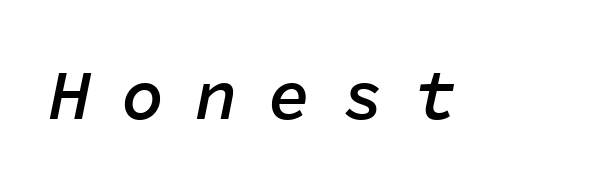
Q: Is the text bold? A: Semi-bold.
Q: Is the text italic (slanted)? A: Yes, it leans right by about 11 degrees.
Q: Is the text underlined? A: No.
Q: Is the spacing between letters normal or unusually wide? A: Unusually wide.
Q: Width (condensed, normal, or wide)? A: Normal.
Q: Stroke contrast? A: Low.
Q: x-height? A: Medium.
Q: Monospaced? A: Yes.
